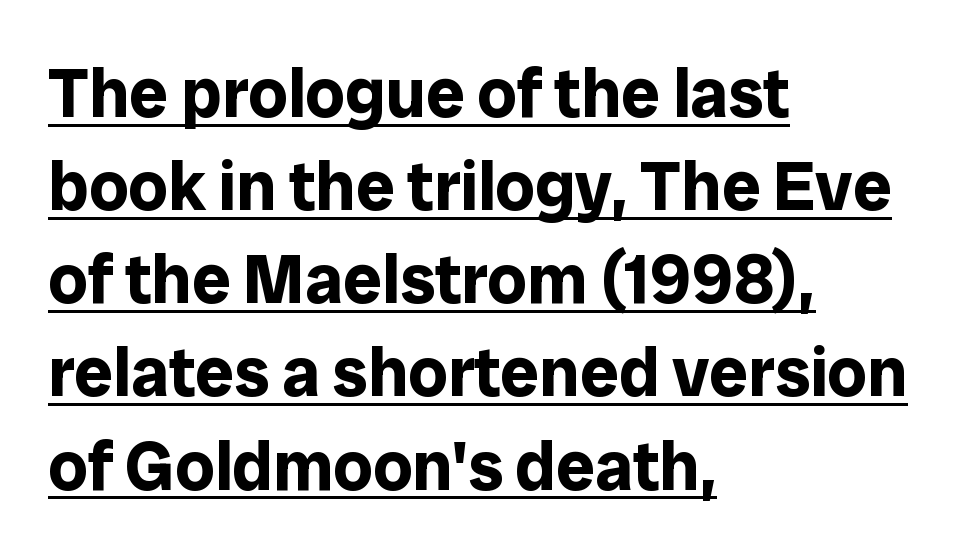
Q: Is the text bold? A: Yes.
Q: Is the text italic (slanted)? A: No, it is upright.
Q: Is the typeface a serif or a sans-serif typeface? A: Sans-serif.
Q: Is the text underlined? A: Yes.
Q: How is the paragraph aligned? A: Left-aligned.
Q: Is the spacing between letters normal or unusually wide? A: Normal.
Q: Is the spacing between lines tight, normal or loose? A: Normal.
Q: Width (condensed, normal, or wide)? A: Normal.
Q: Stroke contrast? A: Low.
Q: x-height? A: Medium.
Q: Monospaced? A: No.
